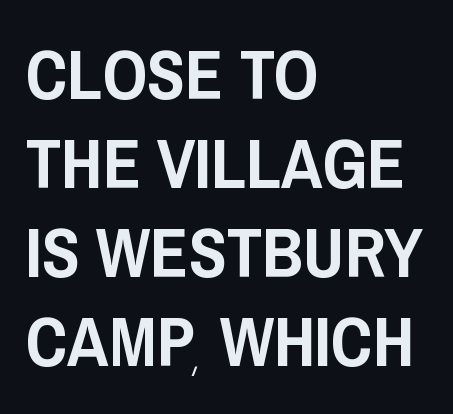
{"serif": "no", "italic": "no", "width": "condensed", "stroke_contrast": "low", "x_height": "large", "monospaced": "no", "underline": "no", "align": "left", "line_spacing": "normal", "line_spacing_ratio": 1.27, "letter_spacing": "normal", "letter_spacing_em": 0.0, "glyph_px": 70}
